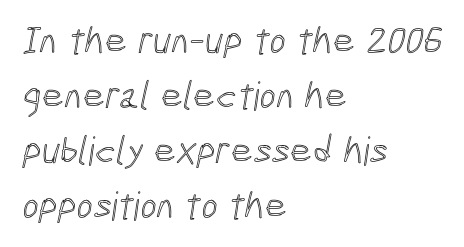
Q: Is the text underlined? A: No.
Q: How is the paragraph aligned? A: Left-aligned.
Q: Is the spacing between letters normal or unusually wide? A: Normal.
Q: Is the spacing between lines tight, normal or loose? A: Normal.
Q: Width (condensed, normal, or wide)? A: Condensed.
Q: x-height? A: Medium.
Q: Monospaced? A: No.
